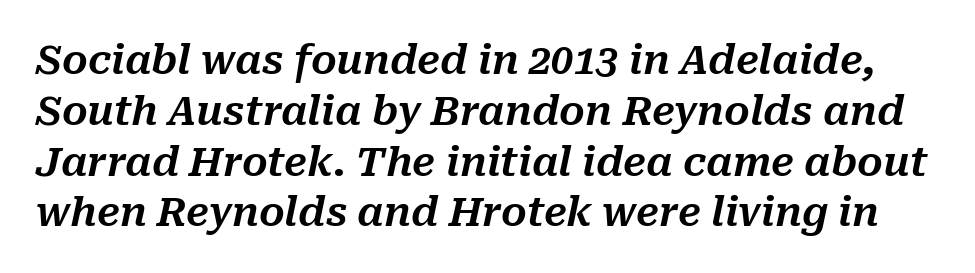
These lines are rendered in a variable-pitch font. The gap between lines stays unmarked. The face used here is rendered with its standard letterfit. Yep, that's italic — everything's leaning.
